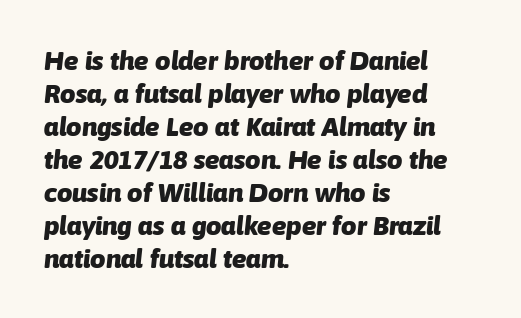
{"italic": "yes", "lean": "right", "slant_degrees": 6, "bold": "yes", "underline": "no", "align": "left", "line_spacing_ratio": 1.22, "letter_spacing": "normal", "letter_spacing_em": 0.0, "glyph_px": 27}
